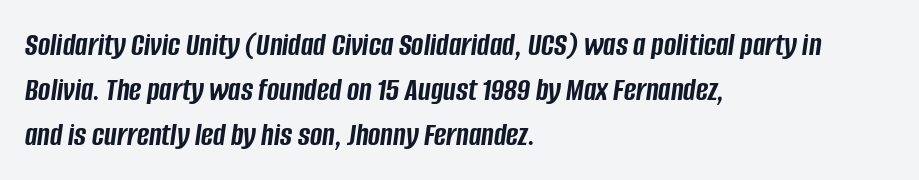
{"italic": "yes", "lean": "right", "slant_degrees": 8, "bold": "yes", "weight": "semibold", "width": "condensed", "stroke_contrast": "low", "x_height": "large", "monospaced": "no", "underline": "no", "align": "left", "line_spacing": "normal", "line_spacing_ratio": 1.36, "letter_spacing": "normal", "letter_spacing_em": 0.0, "glyph_px": 33}
